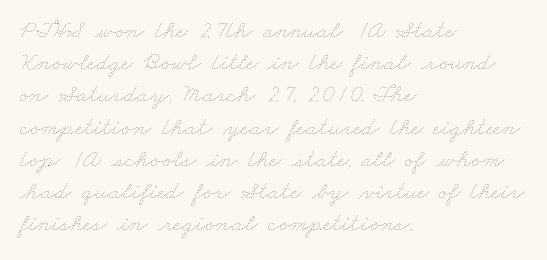
Vertical stems look standard width or narrower in stroke. Plain, unruled lines of type. How would I describe the line gaps? Plain and ordinary. The ragged edge is on the right, which tells us the setting is flush left. The letterforms sit shoulder to shoulder at normal distance.
